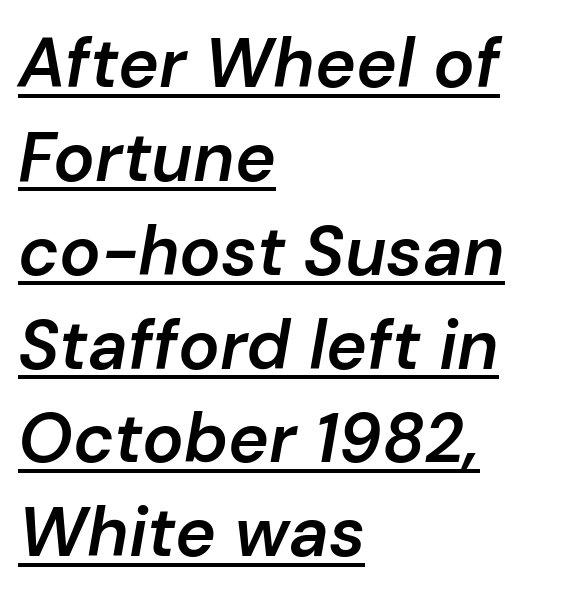
Q: Is the text bold? A: Semi-bold.
Q: Is the text italic (slanted)? A: Yes, it leans right by about 10 degrees.
Q: Is the text underlined? A: Yes.
Q: How is the paragraph aligned? A: Left-aligned.
Q: Is the spacing between letters normal or unusually wide? A: Normal.
Q: Is the spacing between lines tight, normal or loose? A: Normal.
Q: Width (condensed, normal, or wide)? A: Normal.
Q: Stroke contrast? A: Low.
Q: x-height? A: Medium.
Q: Monospaced? A: No.
